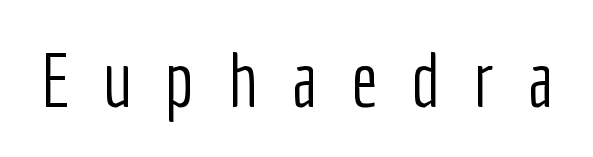
{"serif": "no", "italic": "no", "bold": "no", "weight": "light", "width": "condensed", "stroke_contrast": "low", "x_height": "medium", "monospaced": "no", "underline": "no", "letter_spacing": "wide", "letter_spacing_em": 0.44, "glyph_px": 76}
